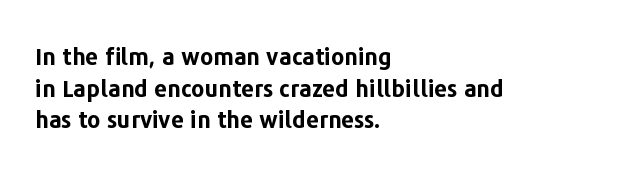
The lines are quadded left. Regular leading. Nothing unusual about the tracking: characters are spaced as the font intends. The font is running at its bold setting. Tall strokes in this sample are plumb rather than angled.
